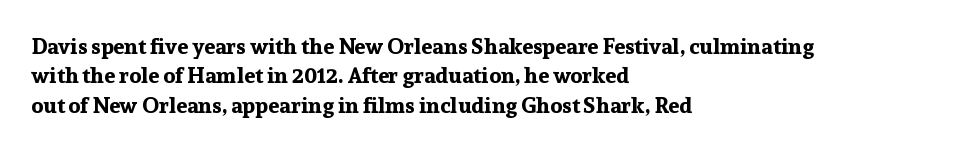
The vertical gap from one line to the next is medium. The rendering uses a bold face; every stroke is thick and dark. When letters stand straight like this, we call the style roman or upright. A typesetter would call this zero additional tracking.
